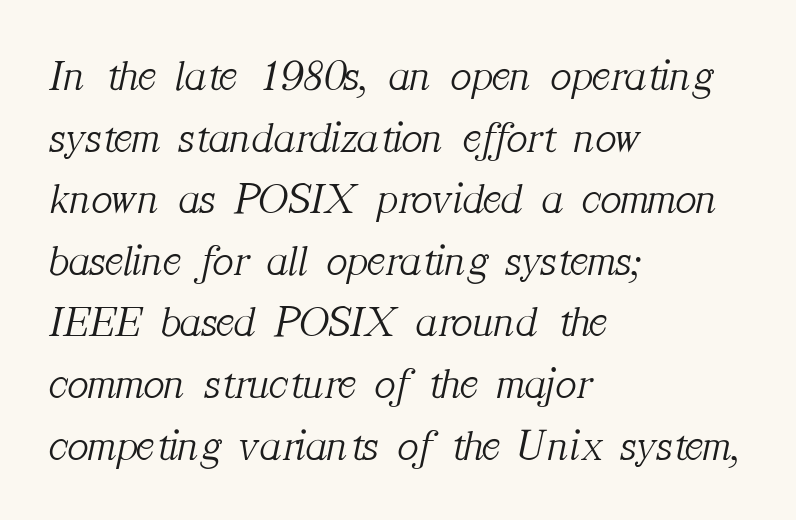
How would I describe the line gaps? Plain and ordinary. Underline: absent. The face used here is seriffed, in the tradition of book romans. Spacing between characters is what you'd get straight out of the box. The whole block is typeset with a tilt. This rendering uses left alignment, leaving the right contour irregular.
